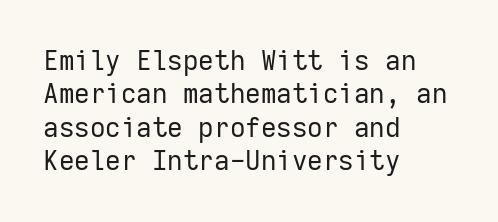
Q: Is the text bold? A: No.
Q: Is the text italic (slanted)? A: No, it is upright.
Q: Is the text underlined? A: No.
Q: How is the paragraph aligned? A: Left-aligned.
Q: Is the spacing between letters normal or unusually wide? A: Normal.
